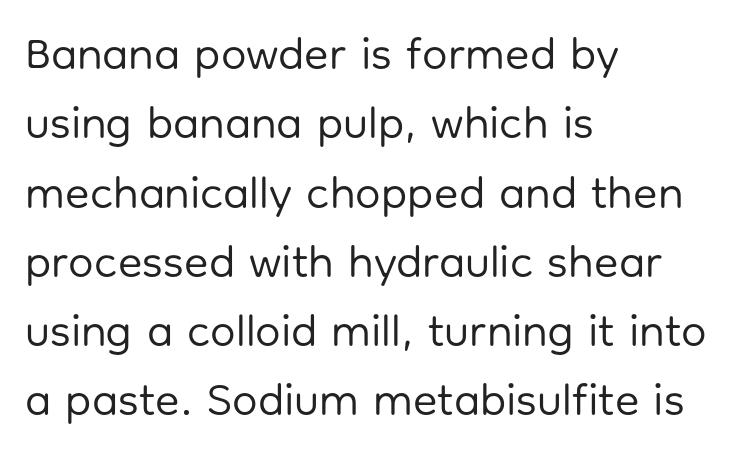
Q: Is the text bold? A: No.
Q: Is the text italic (slanted)? A: No, it is upright.
Q: Is the typeface a serif or a sans-serif typeface? A: Sans-serif.
Q: Is the text underlined? A: No.
Q: How is the paragraph aligned? A: Left-aligned.
Q: Is the spacing between letters normal or unusually wide? A: Normal.
Q: Is the spacing between lines tight, normal or loose? A: Normal.
Q: Width (condensed, normal, or wide)? A: Normal.
Q: Stroke contrast? A: Low.
Q: x-height? A: Medium.
Q: Monospaced? A: No.
